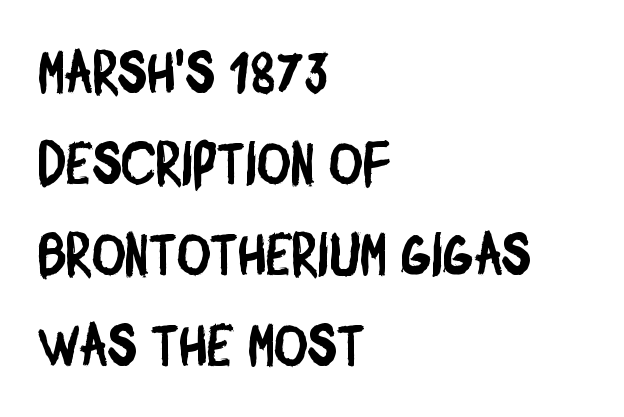
{"serif": "no", "width": "condensed", "stroke_contrast": "low", "x_height": "large", "monospaced": "no", "underline": "no", "align": "left", "line_spacing": "normal", "line_spacing_ratio": 1.57, "letter_spacing": "normal", "letter_spacing_em": 0.0, "glyph_px": 58}
